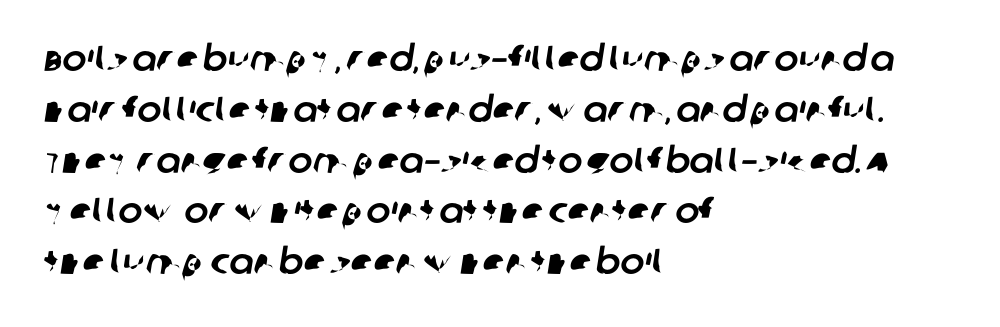
{"serif": "no", "width": "normal", "stroke_contrast": "low", "x_height": "large", "monospaced": "no", "underline": "no", "align": "left", "line_spacing": "normal", "line_spacing_ratio": 1.41, "letter_spacing": "normal", "letter_spacing_em": 0.0, "glyph_px": 36}
